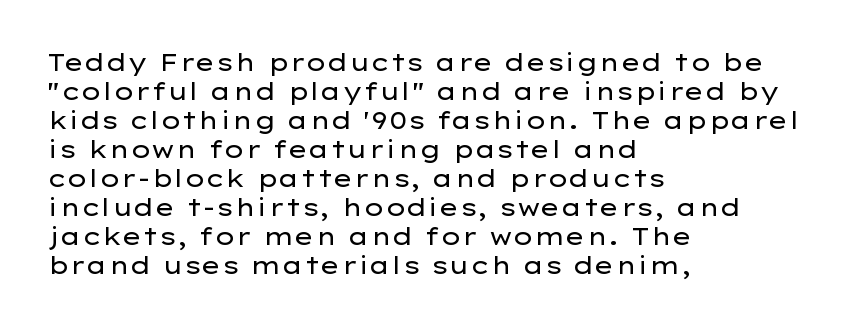
{"italic": "no", "bold": "no", "underline": "no", "align": "left", "line_spacing_ratio": 1.21, "letter_spacing": "normal", "letter_spacing_em": 0.0, "glyph_px": 24}
